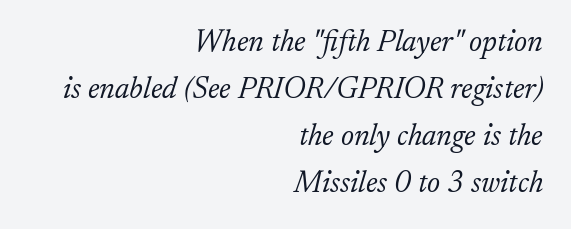
The image shows 30 px light serif type, italic (leaning right); set right-aligned, normal line spacing (1.57x), normal letter spacing, not underlined; low stroke contrast and a small x-height.
